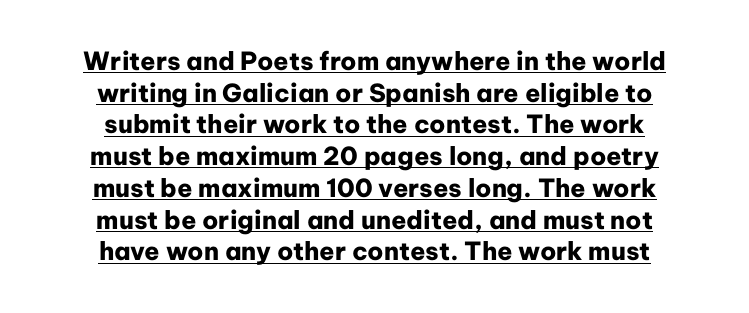
The image shows 25 px bold type, upright; set centered, normal line spacing (1.27x), normal letter spacing, underlined.
